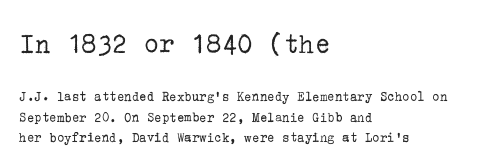
{"serif": "yes", "italic": "no", "bold": "no", "weight": "regular", "width": "normal", "stroke_contrast": "low", "x_height": "medium", "underline": "no", "align": "left", "line_spacing": "normal", "line_spacing_ratio": 1.45, "letter_spacing": "normal", "letter_spacing_em": 0.0, "larger_block": "first", "size_ratio": 2.07, "glyph_px": 29}
